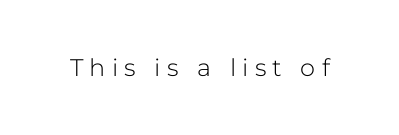
Q: Is the text bold? A: No.
Q: Is the text italic (slanted)? A: No, it is upright.
Q: Is the text underlined? A: No.
Q: Is the spacing between letters normal or unusually wide? A: Unusually wide.
